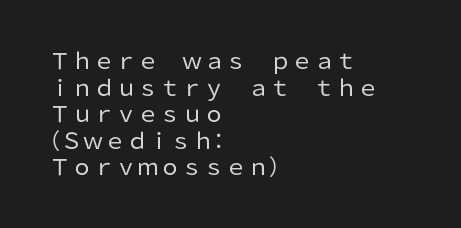
{"italic": "no", "bold": "no", "underline": "no", "align": "left", "line_spacing_ratio": 1.21, "letter_spacing": "normal", "letter_spacing_em": 0.0, "glyph_px": 22}
